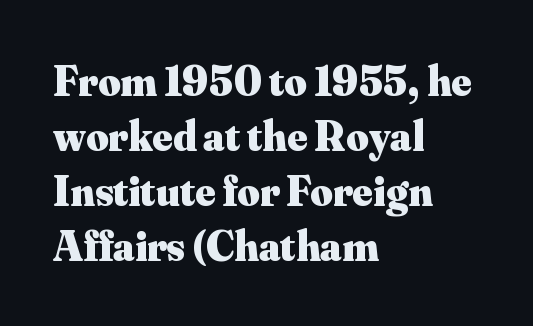
The image shows 43 px heavy serif type, upright; set left-aligned, normal line spacing (1.28x), normal letter spacing, not underlined; medium stroke contrast and a small x-height.
